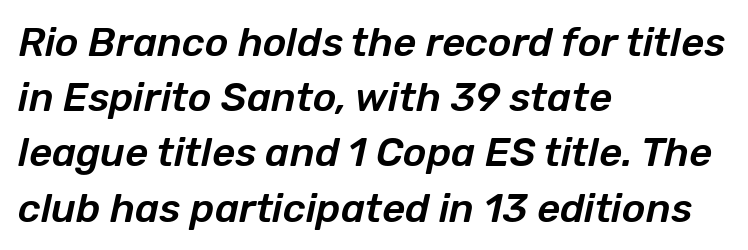
Q: Is the text italic (slanted)? A: Yes, it leans right by about 12 degrees.
Q: Is the text underlined? A: No.
Q: How is the paragraph aligned? A: Left-aligned.
Q: Is the spacing between letters normal or unusually wide? A: Normal.
Q: Is the spacing between lines tight, normal or loose? A: Normal.
Q: Width (condensed, normal, or wide)? A: Normal.
Q: Stroke contrast? A: Low.
Q: x-height? A: Medium.
Q: Monospaced? A: No.
